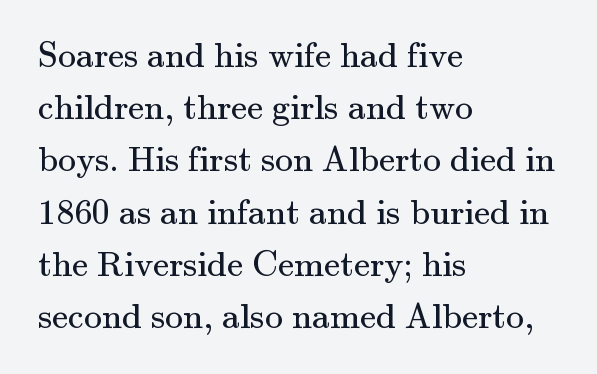
{"serif": "yes", "italic": "no", "bold": "no", "weight": "regular", "width": "normal", "stroke_contrast": "medium", "x_height": "small", "monospaced": "no", "underline": "no", "align": "left", "line_spacing": "normal", "line_spacing_ratio": 1.45, "letter_spacing": "normal", "letter_spacing_em": 0.0, "glyph_px": 36}
